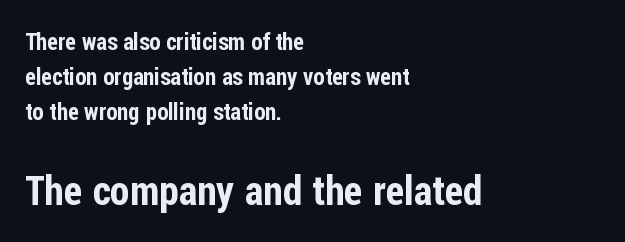
Q: Is the text italic (slanted)? A: No, it is upright.
Q: Is the typeface a serif or a sans-serif typeface? A: Sans-serif.
Q: Is the text underlined? A: No.
Q: How is the paragraph aligned? A: Left-aligned.
Q: Is the spacing between letters normal or unusually wide? A: Normal.
Q: Is the spacing between lines tight, normal or loose? A: Normal.
Q: Which block of text is set in a larger size, the first (top) or the second (bottom)? A: The second (bottom) one.
Q: Width (condensed, normal, or wide)? A: Condensed.
Q: Stroke contrast? A: Low.
Q: x-height? A: Medium.
Q: Monospaced? A: No.
